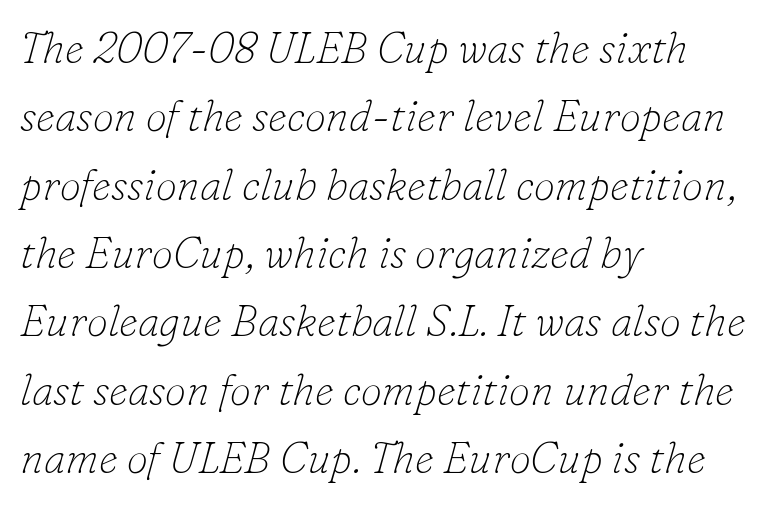
{"serif": "yes", "italic": "yes", "lean": "right", "slant_degrees": 16, "bold": "no", "weight": "thin", "width": "normal", "stroke_contrast": "low", "x_height": "small", "monospaced": "no", "underline": "no", "align": "left", "line_spacing": "normal", "line_spacing_ratio": 1.59, "letter_spacing": "normal", "letter_spacing_em": 0.0, "glyph_px": 43}
